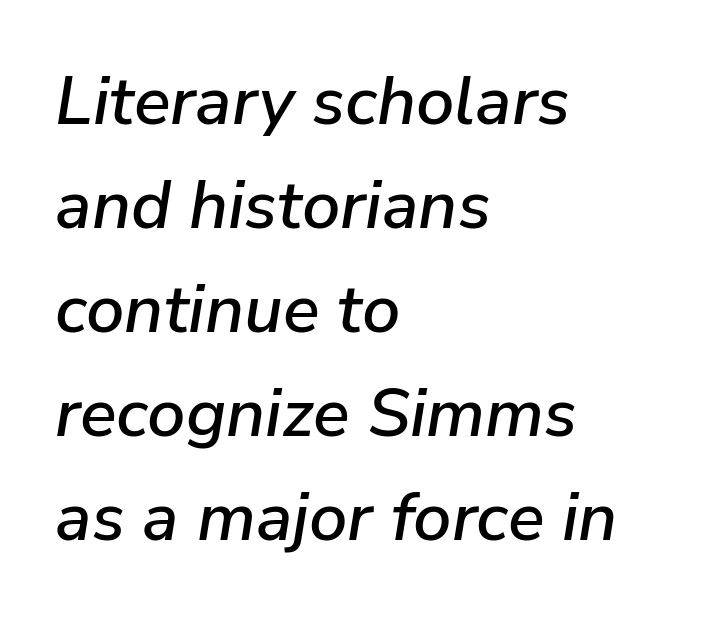
Q: Is the text italic (slanted)? A: Yes, it leans right by about 9 degrees.
Q: Is the text underlined? A: No.
Q: How is the paragraph aligned? A: Left-aligned.
Q: Is the spacing between letters normal or unusually wide? A: Normal.
Q: Is the spacing between lines tight, normal or loose? A: Normal.
Q: Width (condensed, normal, or wide)? A: Normal.
Q: Stroke contrast? A: Low.
Q: x-height? A: Medium.
Q: Monospaced? A: No.
